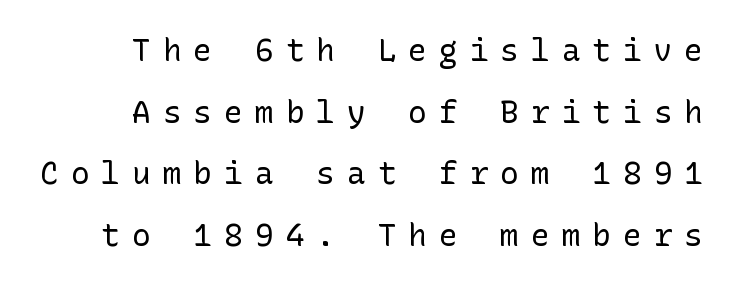
{"serif": "no", "italic": "no", "bold": "no", "weight": "regular", "width": "normal", "stroke_contrast": "low", "x_height": "medium", "underline": "no", "align": "right", "line_spacing": "loose", "line_spacing_ratio": 1.99, "letter_spacing": "wide", "letter_spacing_em": 0.39, "glyph_px": 31}
